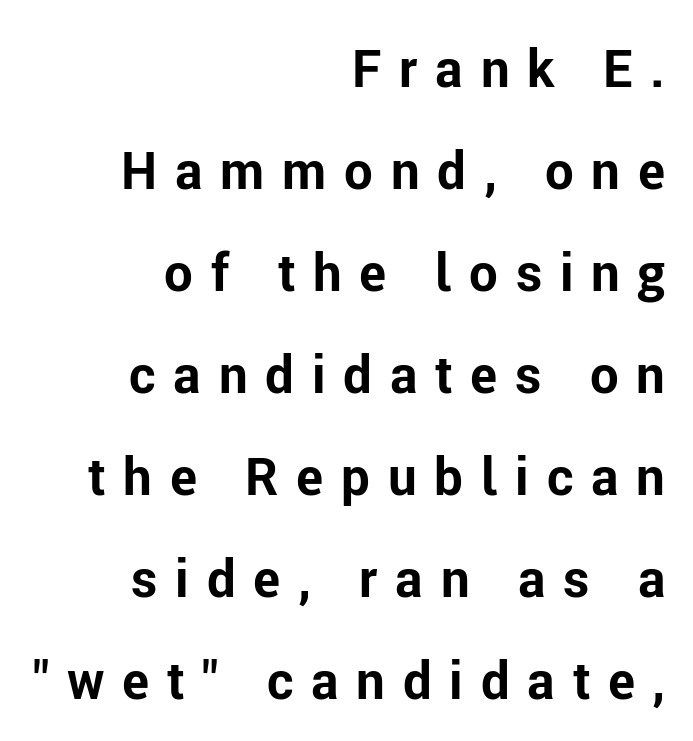
This sample uses expanded letter spacing, leaving extra air between glyphs. Stroke terminals: plain, sans-serif. Each glyph is drawn with heavy, bold strokes. Reading down the column, the eye jumps a long way to each next line. The area under the type is left untouched.
